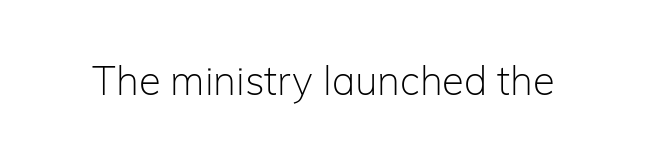
{"serif": "no", "italic": "no", "bold": "no", "weight": "light", "width": "normal", "stroke_contrast": "low", "x_height": "medium", "monospaced": "no", "underline": "no", "letter_spacing": "normal", "letter_spacing_em": 0.0, "glyph_px": 40}
